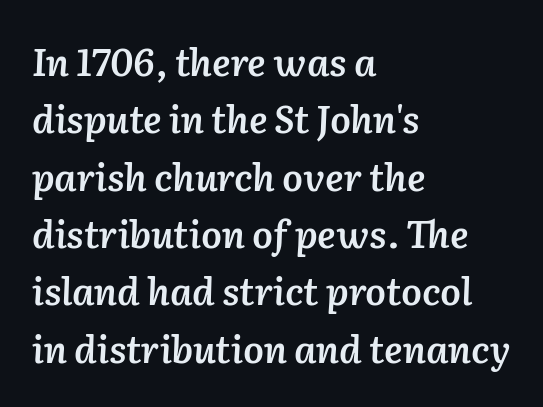
{"italic": "yes", "lean": "right", "slant_degrees": 2, "bold": "semi", "weight": "semibold", "width": "normal", "stroke_contrast": "low", "x_height": "medium", "monospaced": "no", "underline": "no", "align": "left", "line_spacing": "normal", "line_spacing_ratio": 1.55, "letter_spacing": "normal", "letter_spacing_em": 0.0, "glyph_px": 37}
